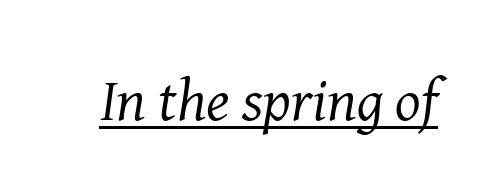
Q: Is the text bold? A: No.
Q: Is the text italic (slanted)? A: Yes, it leans right by about 8 degrees.
Q: Is the typeface a serif or a sans-serif typeface? A: Serif.
Q: Is the text underlined? A: Yes.
Q: Is the spacing between letters normal or unusually wide? A: Normal.
Q: Width (condensed, normal, or wide)? A: Normal.
Q: Stroke contrast? A: Medium.
Q: x-height? A: Medium.
Q: Monospaced? A: No.
